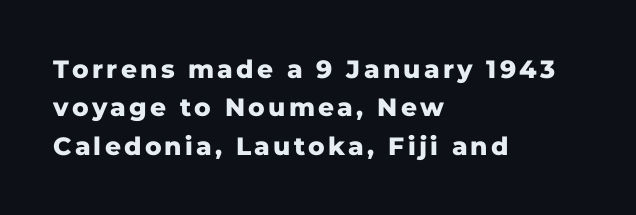
{"italic": "no", "bold": "yes", "underline": "no", "align": "left", "line_spacing": "normal", "line_spacing_ratio": 1.54, "glyph_px": 25}
